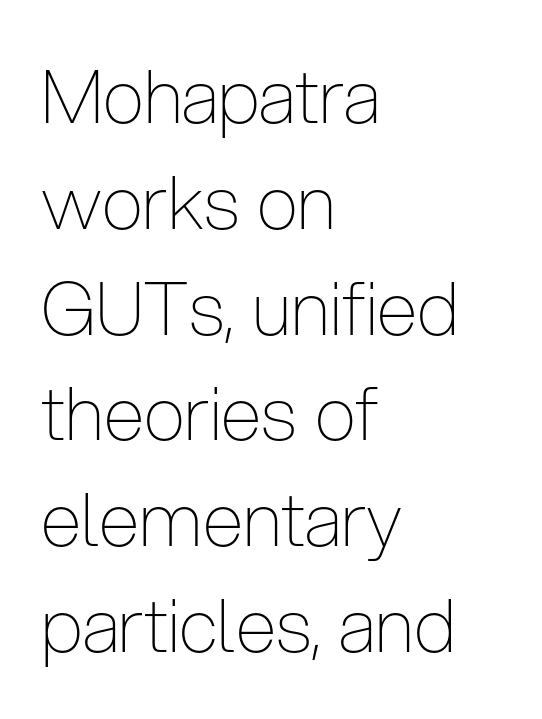
Q: Is the text bold? A: No.
Q: Is the text italic (slanted)? A: No, it is upright.
Q: Is the typeface a serif or a sans-serif typeface? A: Sans-serif.
Q: Is the text underlined? A: No.
Q: How is the paragraph aligned? A: Left-aligned.
Q: Is the spacing between letters normal or unusually wide? A: Normal.
Q: Is the spacing between lines tight, normal or loose? A: Normal.
Q: Width (condensed, normal, or wide)? A: Condensed.
Q: Stroke contrast? A: Low.
Q: x-height? A: Medium.
Q: Monospaced? A: No.
